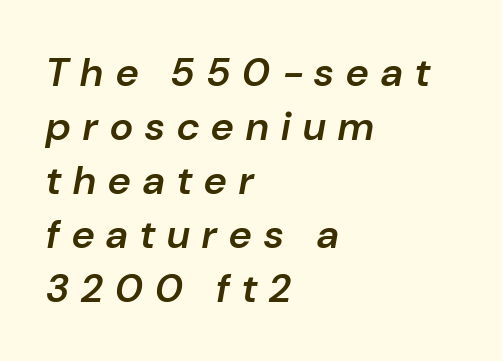
Q: Is the text bold? A: Semi-bold.
Q: Is the text italic (slanted)? A: Yes, it leans right by about 10 degrees.
Q: Is the text underlined? A: No.
Q: How is the paragraph aligned? A: Left-aligned.
Q: Is the spacing between letters normal or unusually wide? A: Unusually wide.
Q: Is the spacing between lines tight, normal or loose? A: Normal.
Q: Width (condensed, normal, or wide)? A: Normal.
Q: Stroke contrast? A: Low.
Q: x-height? A: Medium.
Q: Monospaced? A: No.
